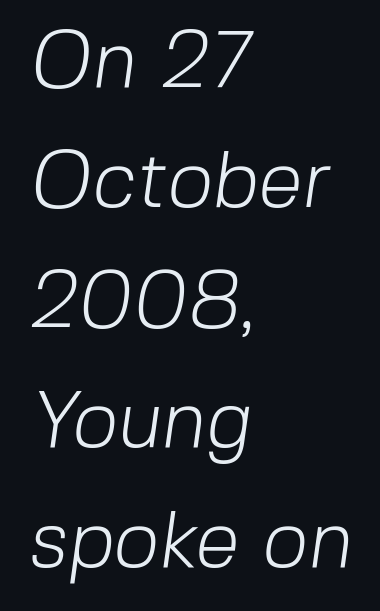
Q: Is the text bold? A: No.
Q: Is the typeface a serif or a sans-serif typeface? A: Sans-serif.
Q: Is the text underlined? A: No.
Q: How is the paragraph aligned? A: Left-aligned.
Q: Is the spacing between letters normal or unusually wide? A: Normal.
Q: Is the spacing between lines tight, normal or loose? A: Normal.
Q: Width (condensed, normal, or wide)? A: Normal.
Q: Stroke contrast? A: Low.
Q: x-height? A: Medium.
Q: Monospaced? A: No.
